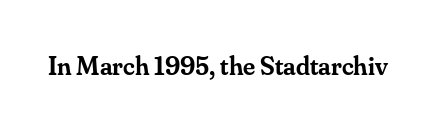
The image shows 27 px text type, upright; set normal letter spacing, not underlined.
